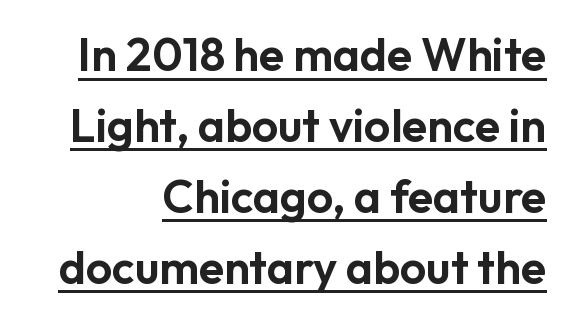
{"serif": "no", "italic": "no", "width": "normal", "stroke_contrast": "low", "x_height": "medium", "monospaced": "no", "underline": "yes", "line_spacing": "normal", "line_spacing_ratio": 1.54, "letter_spacing": "normal", "letter_spacing_em": 0.0, "glyph_px": 46}
